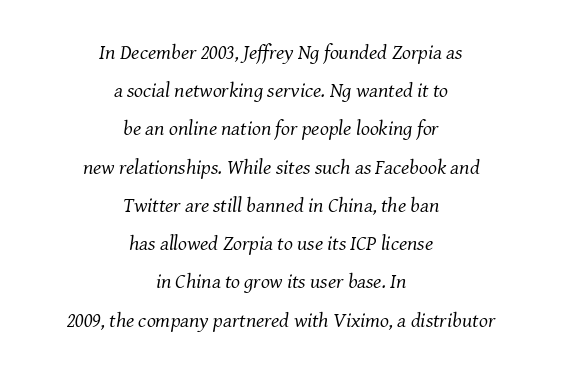
The image shows 21 px text type, italic (leaning right); set centered, line spacing 1.82x, normal letter spacing, not underlined.
